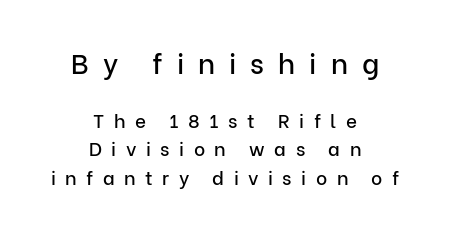
The image shows 28 px sans-serif type, upright; set centered, normal line spacing (1.51x), unusually wide letter spacing (+0.5 em), not underlined; the first (top) block is 1.47x larger; low stroke contrast and a medium x-height.
